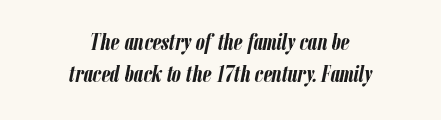
These lines carry a lot of weight — the face is fully bold. Observe the ordinary spacing: letters are neighbours, not strangers. Plain, unruled lines of type. Does the copy run flush right? No — it is centered line by line.
